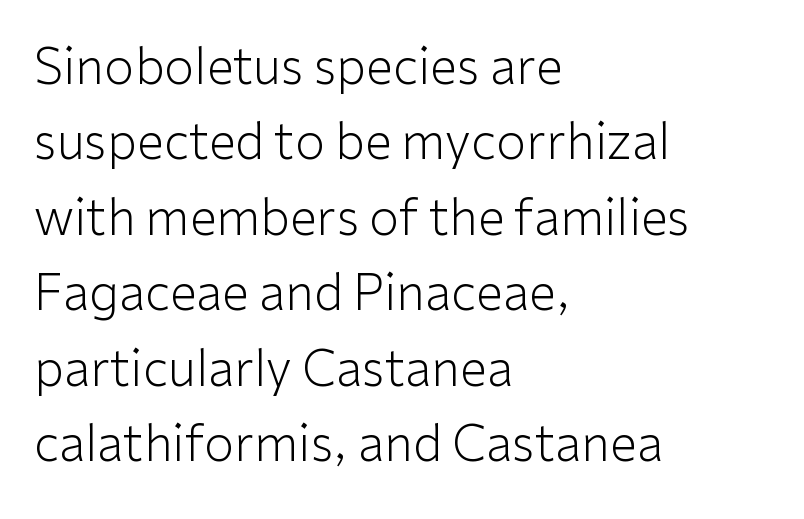
Q: Is the text bold? A: No.
Q: Is the text italic (slanted)? A: No, it is upright.
Q: Is the typeface a serif or a sans-serif typeface? A: Sans-serif.
Q: Is the text underlined? A: No.
Q: How is the paragraph aligned? A: Left-aligned.
Q: Is the spacing between letters normal or unusually wide? A: Normal.
Q: Is the spacing between lines tight, normal or loose? A: Normal.
Q: Width (condensed, normal, or wide)? A: Normal.
Q: Stroke contrast? A: Low.
Q: x-height? A: Medium.
Q: Monospaced? A: No.
